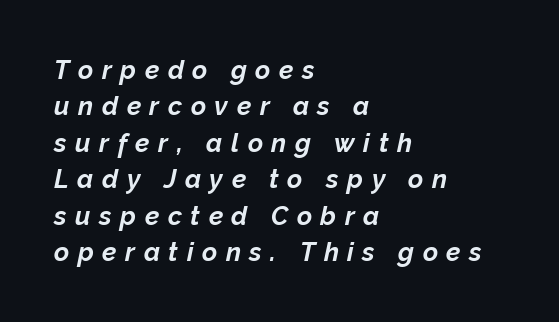
Q: Is the text bold? A: Yes.
Q: Is the text italic (slanted)? A: Yes, it leans right by about 12 degrees.
Q: Is the text underlined? A: No.
Q: How is the paragraph aligned? A: Left-aligned.
Q: Is the spacing between letters normal or unusually wide? A: Unusually wide.
Q: Is the spacing between lines tight, normal or loose? A: Normal.
